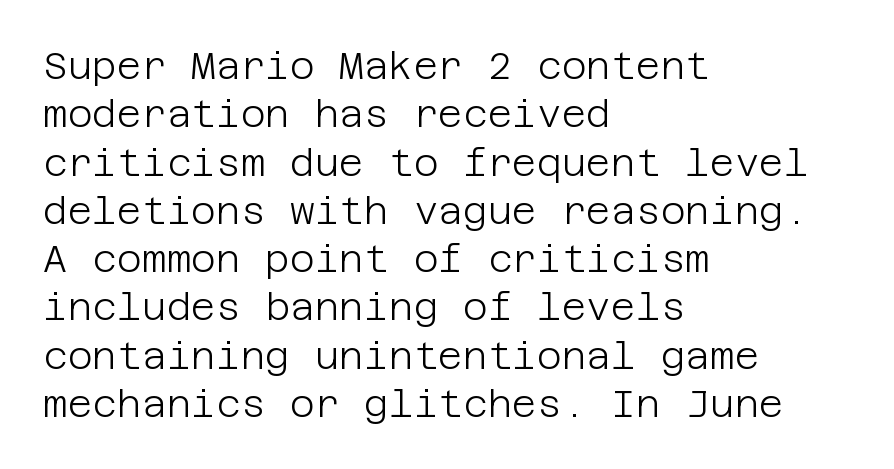
Q: Is the text bold? A: No.
Q: Is the text italic (slanted)? A: No, it is upright.
Q: Is the typeface a serif or a sans-serif typeface? A: Sans-serif.
Q: Is the text underlined? A: No.
Q: How is the paragraph aligned? A: Left-aligned.
Q: Is the spacing between letters normal or unusually wide? A: Normal.
Q: Is the spacing between lines tight, normal or loose? A: Normal.
Q: Width (condensed, normal, or wide)? A: Normal.
Q: Stroke contrast? A: Low.
Q: x-height? A: Large.
